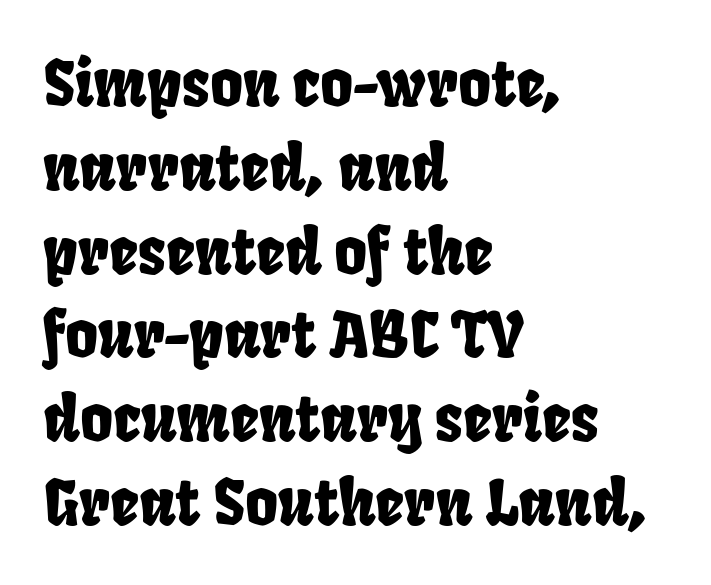
The letterforms sit shoulder to shoulder at normal distance. The designer left line spacing at the default. The string is rendered with underlining switched off. Varying glyph widths throughout — classic text-font behaviour. This sample uses a sans-serif face.
